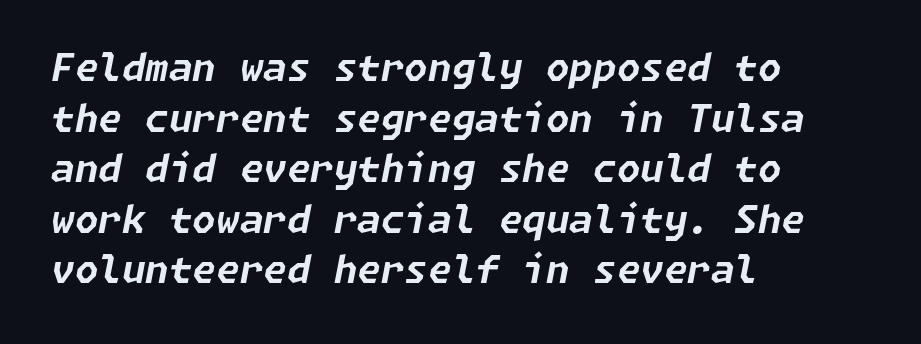
The image shows 38 px bold type, italic (leaning right); set left-aligned, normal line spacing (1.33x), normal letter spacing, not underlined; low stroke contrast and a medium x-height.
